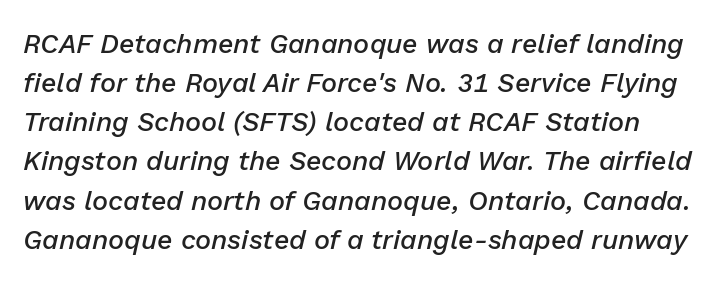
Glance below the letters and you will spot only blank space. Interline gaps are of average width in this sample. Observe the ordinary spacing: letters are neighbours, not strangers. Weight: semibold (demi). These lines were composed using italics.
